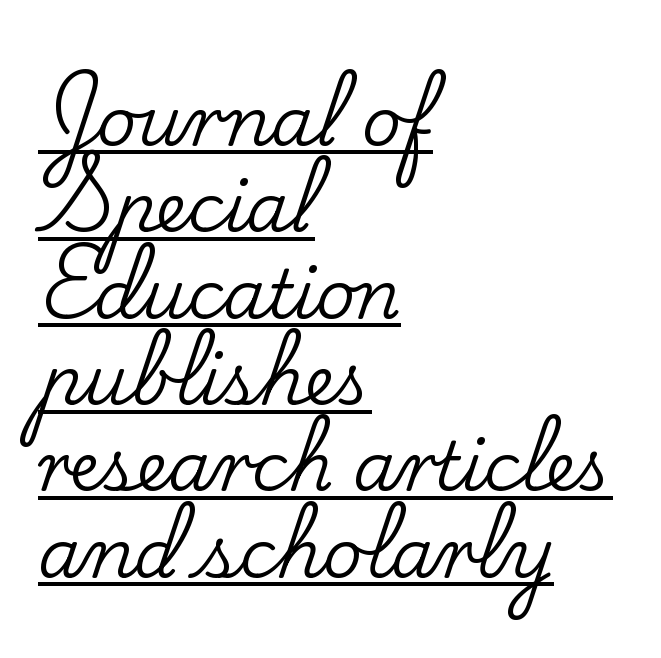
The leading is moderate, giving the passage an even texture. Varying glyph widths throughout — classic text-font behaviour. Tracking value appears to be zero — textbook default spacing. The typesetter chose a ragged-right arrangement here. In designer terms, the underline attribute is active on this setting.
